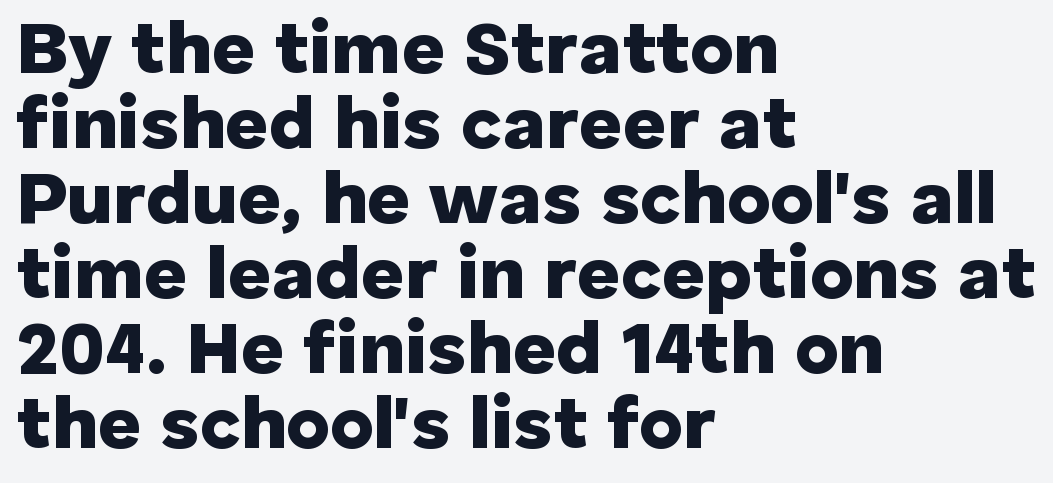
Q: Is the text bold? A: Yes.
Q: Is the text italic (slanted)? A: No, it is upright.
Q: Is the typeface a serif or a sans-serif typeface? A: Sans-serif.
Q: Is the text underlined? A: No.
Q: How is the paragraph aligned? A: Left-aligned.
Q: Is the spacing between letters normal or unusually wide? A: Normal.
Q: Is the spacing between lines tight, normal or loose? A: Tight.
Q: Width (condensed, normal, or wide)? A: Normal.
Q: Stroke contrast? A: Low.
Q: x-height? A: Medium.
Q: Monospaced? A: No.
